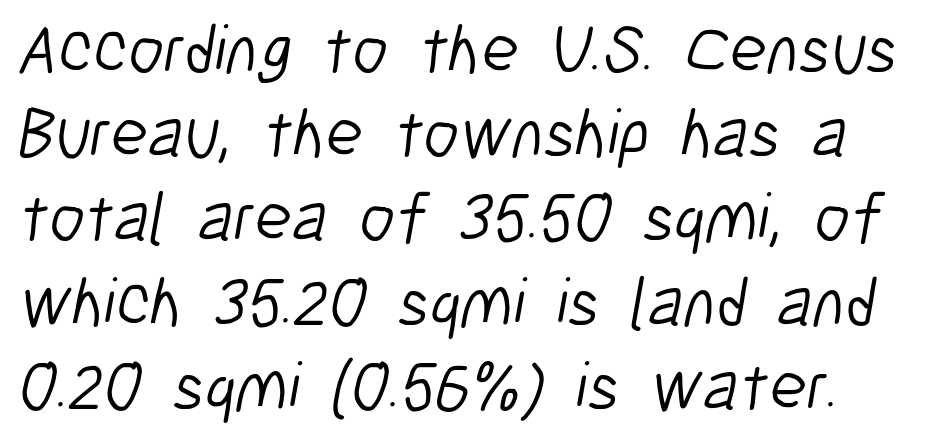
Q: Is the text bold? A: No.
Q: Is the typeface a serif or a sans-serif typeface? A: Sans-serif.
Q: Is the text underlined? A: No.
Q: Is the spacing between letters normal or unusually wide? A: Normal.
Q: Width (condensed, normal, or wide)? A: Condensed.
Q: Stroke contrast? A: Low.
Q: x-height? A: Medium.
Q: Monospaced? A: No.
